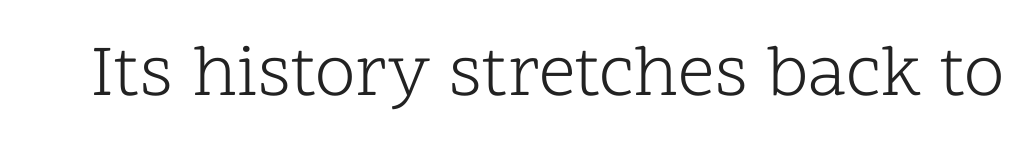
{"serif": "yes", "italic": "no", "bold": "no", "weight": "light", "width": "normal", "stroke_contrast": "low", "x_height": "medium", "monospaced": "no", "underline": "no", "letter_spacing": "normal", "letter_spacing_em": 0.0, "glyph_px": 73}
